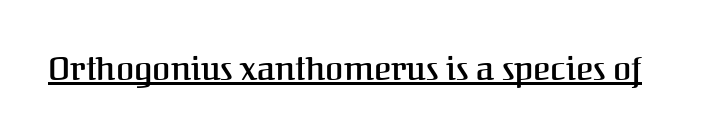
The image shows 33 px semibold serif type, upright; set normal letter spacing, underlined; medium stroke contrast and a medium x-height.
